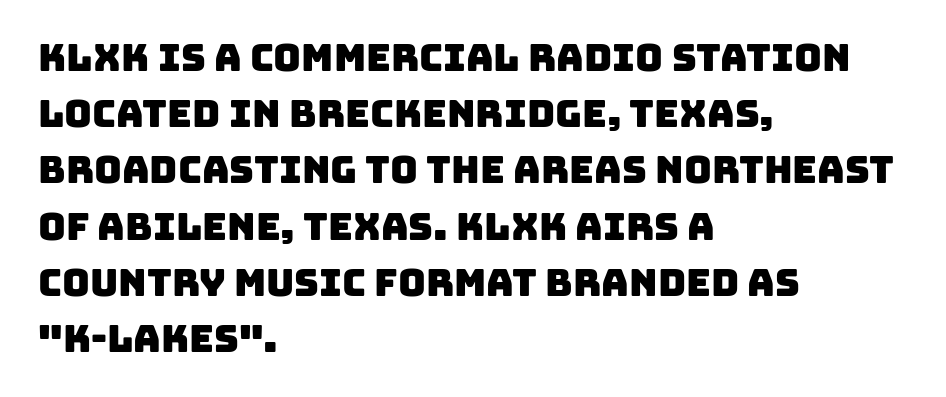
Nothing unusual about the tracking: characters are spaced as the font intends. Do the characters align in a grid? No, the font is proportional. Horizontal alignment here is leftward, the default for most running prose. Underline: absent. This rendering employs a face without finishing strokes, i.e., a sans-serif. The rows are spaced the way most documents space them.
